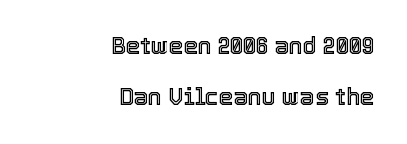
The image shows 23 px text type, upright; set right-aligned, loose line spacing (2.22x), normal letter spacing, not underlined.
